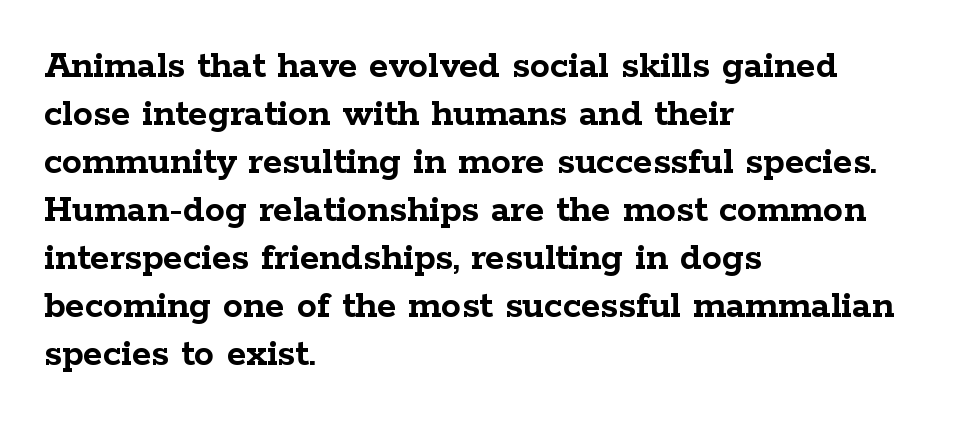
The image shows 40 px semibold, wide serif type, upright; set left-aligned, line spacing 1.2x, normal letter spacing, not underlined; low stroke contrast and a medium x-height.
